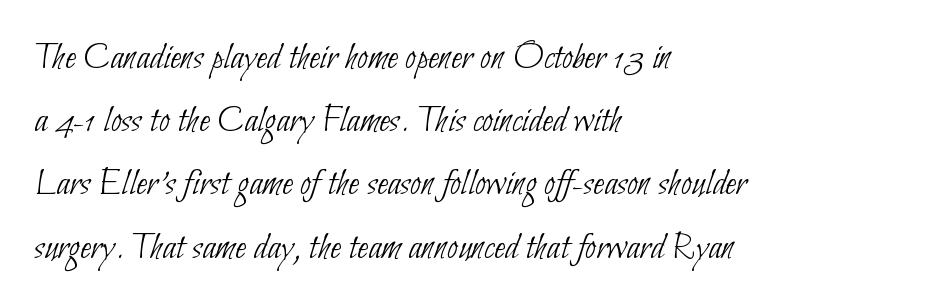
Q: Is the text bold? A: No.
Q: Is the typeface a serif or a sans-serif typeface? A: Sans-serif.
Q: Is the text underlined? A: No.
Q: How is the paragraph aligned? A: Left-aligned.
Q: Is the spacing between letters normal or unusually wide? A: Normal.
Q: Is the spacing between lines tight, normal or loose? A: Normal.
Q: Width (condensed, normal, or wide)? A: Condensed.
Q: Stroke contrast? A: Low.
Q: x-height? A: Small.
Q: Monospaced? A: No.
